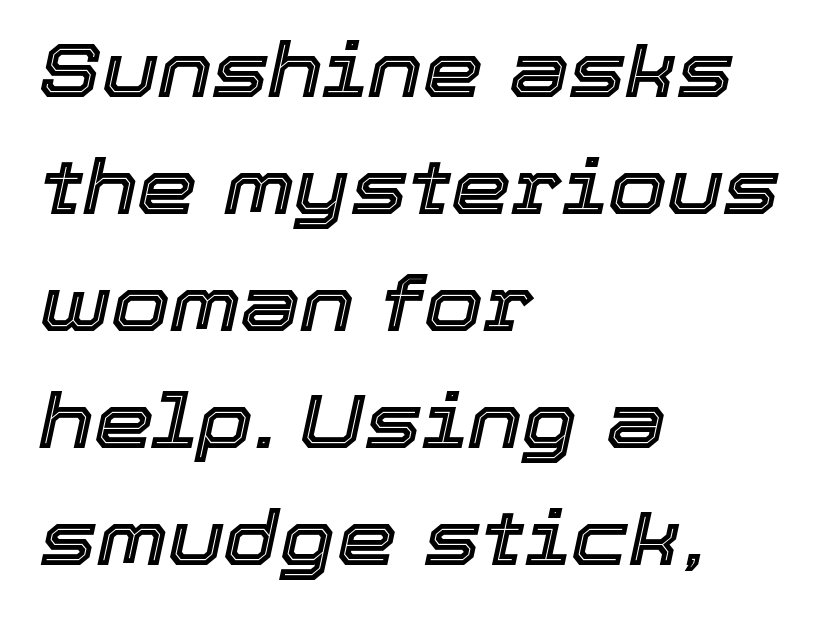
The image shows 76 px text type, italic (leaning right); set left-aligned, normal line spacing (1.54x), normal letter spacing, not underlined; a medium x-height.
